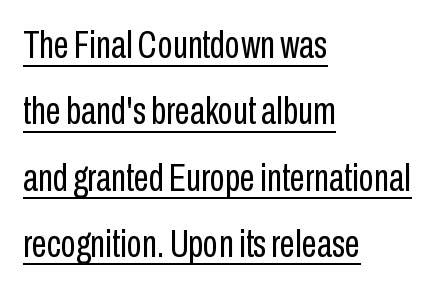
The image shows 39 px regular-weight, condensed sans-serif type, upright; set left-aligned, normal line spacing (1.7x), normal letter spacing, underlined; low stroke contrast and a medium x-height.
